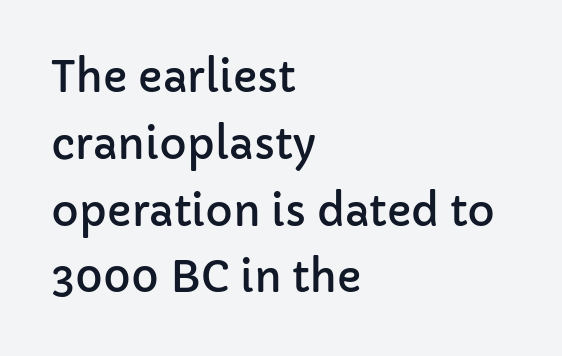
The image shows 42 px sans-serif type, upright; set left-aligned, normal line spacing (1.59x), normal letter spacing, not underlined; low stroke contrast and a medium x-height.
